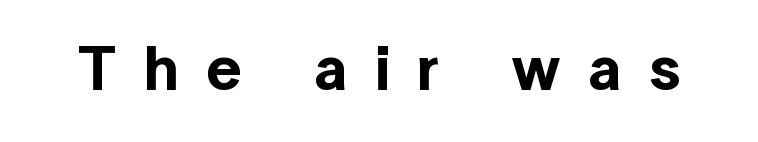
Q: Is the text italic (slanted)? A: No, it is upright.
Q: Is the typeface a serif or a sans-serif typeface? A: Sans-serif.
Q: Is the text underlined? A: No.
Q: Is the spacing between letters normal or unusually wide? A: Unusually wide.
Q: Width (condensed, normal, or wide)? A: Normal.
Q: x-height? A: Medium.
Q: Monospaced? A: No.
